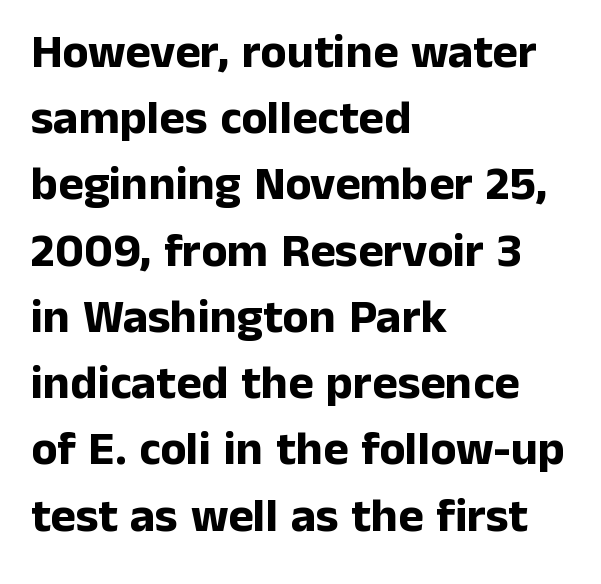
{"serif": "no", "italic": "no", "bold": "yes", "weight": "bold", "width": "normal", "stroke_contrast": "low", "x_height": "medium", "monospaced": "no", "underline": "no", "align": "left", "line_spacing": "normal", "line_spacing_ratio": 1.38, "letter_spacing": "normal", "letter_spacing_em": 0.0, "glyph_px": 48}
